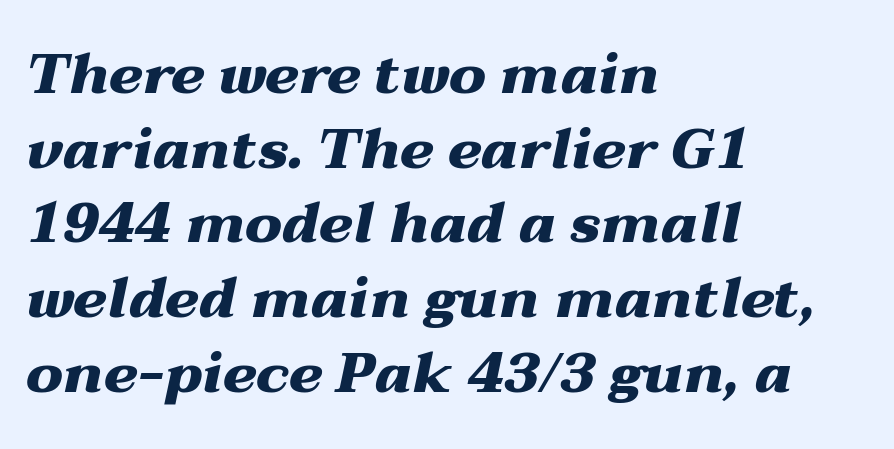
Q: Is the text bold? A: Yes.
Q: Is the text italic (slanted)? A: Yes, it leans right by about 12 degrees.
Q: Is the text underlined? A: No.
Q: How is the paragraph aligned? A: Left-aligned.
Q: Is the spacing between letters normal or unusually wide? A: Normal.
Q: Is the spacing between lines tight, normal or loose? A: Normal.
Q: Width (condensed, normal, or wide)? A: Wide.
Q: Stroke contrast? A: Medium.
Q: x-height? A: Medium.
Q: Monospaced? A: No.
